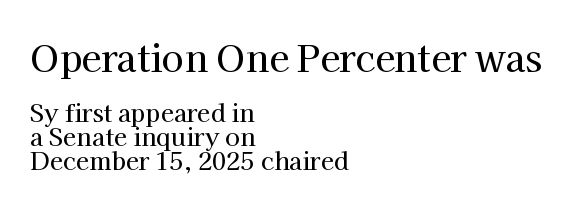
Q: Is the text italic (slanted)? A: No, it is upright.
Q: Is the typeface a serif or a sans-serif typeface? A: Serif.
Q: Is the text underlined? A: No.
Q: How is the paragraph aligned? A: Left-aligned.
Q: Is the spacing between letters normal or unusually wide? A: Normal.
Q: Is the spacing between lines tight, normal or loose? A: Tight.
Q: Which block of text is set in a larger size, the first (top) or the second (bottom)? A: The first (top) one.
Q: Width (condensed, normal, or wide)? A: Normal.
Q: Stroke contrast? A: High.
Q: x-height? A: Medium.
Q: Monospaced? A: No.
